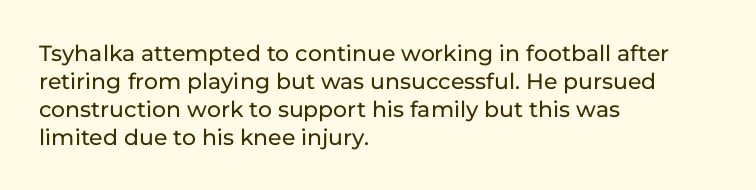
{"italic": "no", "underline": "no", "align": "left", "line_spacing": "normal", "line_spacing_ratio": 1.27, "letter_spacing": "normal", "letter_spacing_em": 0.0, "glyph_px": 22}
